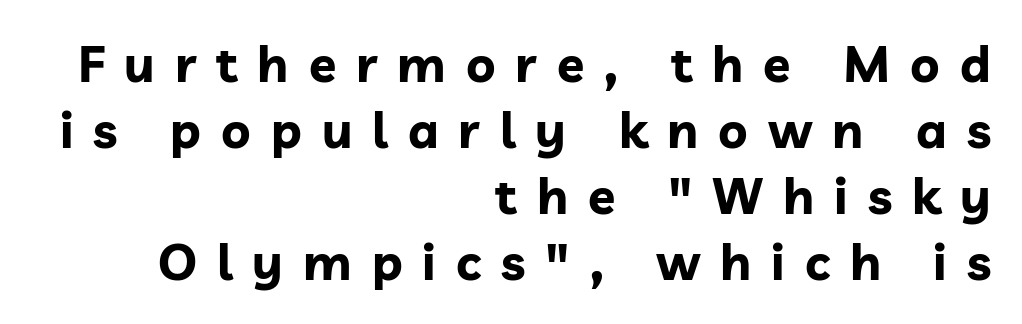
The image shows 50 px bold sans-serif type, upright; set right-aligned, normal line spacing (1.32x), unusually wide letter spacing (+0.4 em), not underlined; low stroke contrast and a medium x-height.
